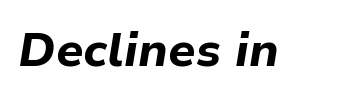
Q: Is the text bold? A: Yes.
Q: Is the text italic (slanted)? A: Yes, it leans right by about 9 degrees.
Q: Is the text underlined? A: No.
Q: Is the spacing between letters normal or unusually wide? A: Normal.
Q: Width (condensed, normal, or wide)? A: Normal.
Q: Stroke contrast? A: Low.
Q: x-height? A: Medium.
Q: Monospaced? A: No.
